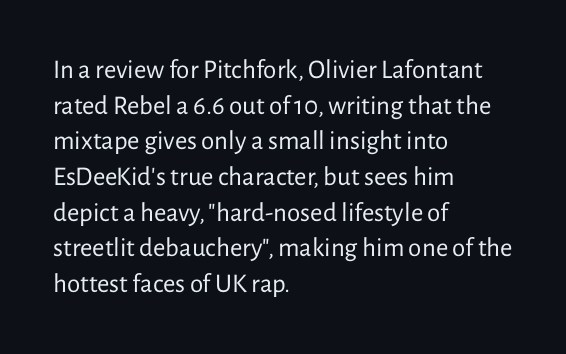
Q: Is the text bold? A: No.
Q: Is the text italic (slanted)? A: No, it is upright.
Q: Is the text underlined? A: No.
Q: How is the paragraph aligned? A: Left-aligned.
Q: Is the spacing between letters normal or unusually wide? A: Normal.
Q: Is the spacing between lines tight, normal or loose? A: Normal.
